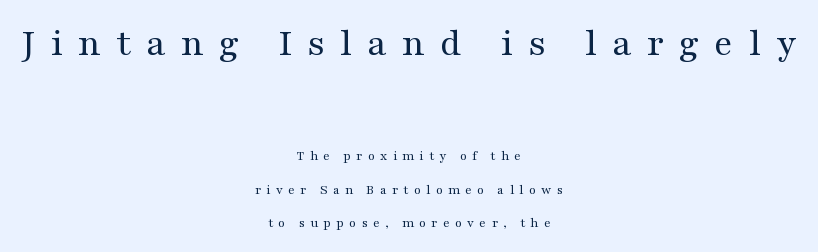
Q: Is the text bold? A: No.
Q: Is the text italic (slanted)? A: No, it is upright.
Q: Is the typeface a serif or a sans-serif typeface? A: Serif.
Q: Is the text underlined? A: No.
Q: How is the paragraph aligned? A: Centered.
Q: Is the spacing between letters normal or unusually wide? A: Unusually wide.
Q: Is the spacing between lines tight, normal or loose? A: Loose.
Q: Which block of text is set in a larger size, the first (top) or the second (bottom)? A: The first (top) one.
Q: Width (condensed, normal, or wide)? A: Wide.
Q: Stroke contrast? A: Medium.
Q: x-height? A: Medium.
Q: Monospaced? A: No.
